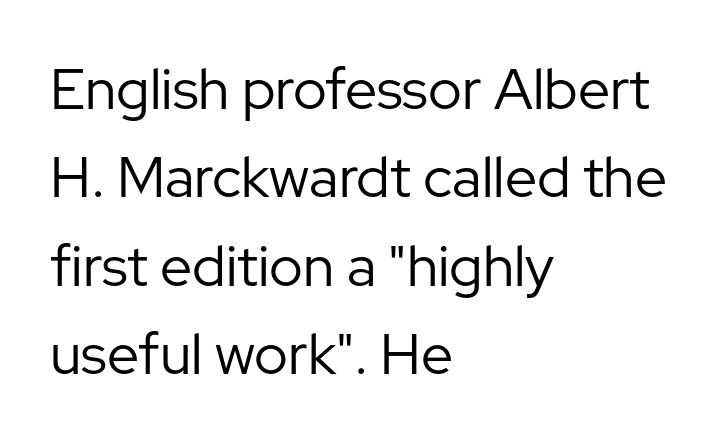
{"serif": "no", "italic": "no", "bold": "no", "weight": "regular", "width": "normal", "stroke_contrast": "low", "x_height": "medium", "monospaced": "no", "underline": "no", "align": "left", "line_spacing": "normal", "line_spacing_ratio": 1.55, "letter_spacing": "normal", "letter_spacing_em": 0.0, "glyph_px": 57}
